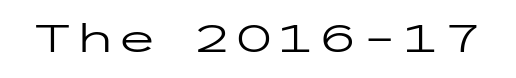
{"serif": "no", "italic": "no", "bold": "no", "weight": "regular", "width": "wide", "stroke_contrast": "low", "x_height": "medium", "underline": "no", "letter_spacing": "normal", "letter_spacing_em": 0.0, "glyph_px": 38}
